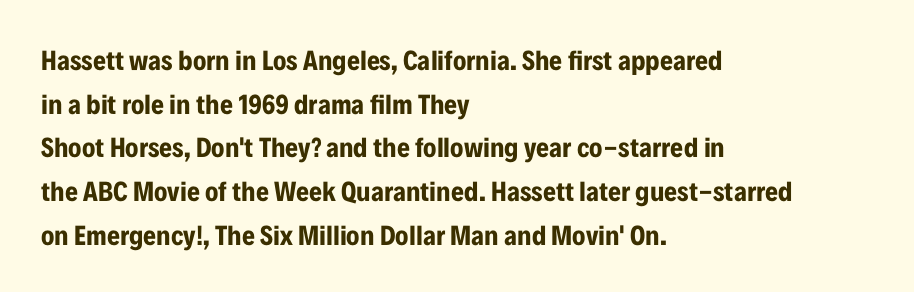
Evenly set lines give the paragraph a standard silhouette. Heavy, bold letterforms. The letters stand straight up with perfectly vertical stems. The lines in this sample share a left origin and differ only in where they stop.
